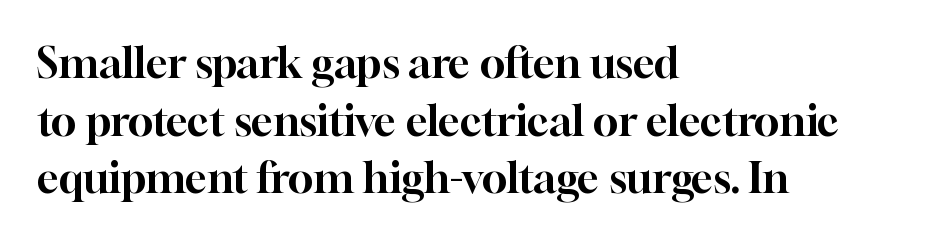
Q: Is the text italic (slanted)? A: No, it is upright.
Q: Is the typeface a serif or a sans-serif typeface? A: Serif.
Q: Is the text underlined? A: No.
Q: How is the paragraph aligned? A: Left-aligned.
Q: Is the spacing between letters normal or unusually wide? A: Normal.
Q: Is the spacing between lines tight, normal or loose? A: Normal.
Q: Width (condensed, normal, or wide)? A: Normal.
Q: Stroke contrast? A: High.
Q: x-height? A: Medium.
Q: Monospaced? A: No.
